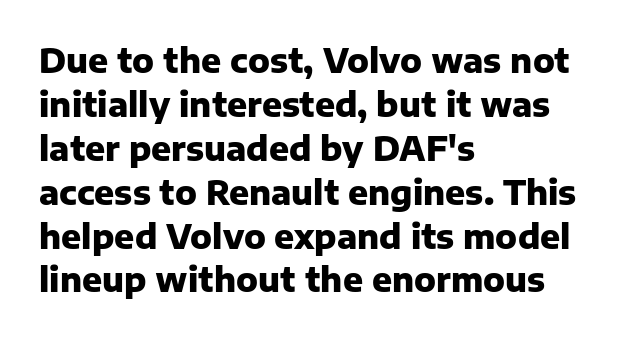
{"serif": "no", "italic": "no", "bold": "yes", "weight": "heavy", "width": "normal", "stroke_contrast": "low", "x_height": "medium", "monospaced": "no", "underline": "no", "align": "left", "line_spacing": "normal", "line_spacing_ratio": 1.33, "letter_spacing": "normal", "letter_spacing_em": 0.0, "glyph_px": 33}
